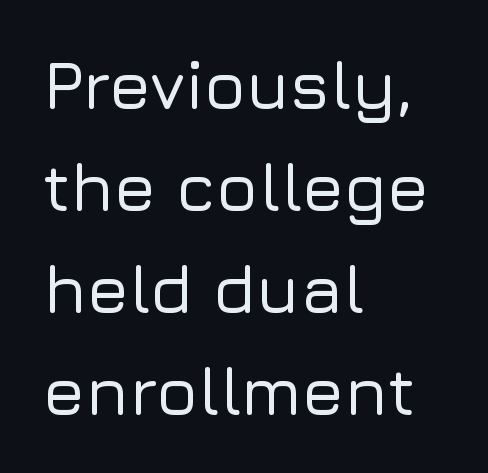
Q: Is the text italic (slanted)? A: No, it is upright.
Q: Is the typeface a serif or a sans-serif typeface? A: Sans-serif.
Q: Is the text underlined? A: No.
Q: How is the paragraph aligned? A: Left-aligned.
Q: Is the spacing between letters normal or unusually wide? A: Normal.
Q: Is the spacing between lines tight, normal or loose? A: Normal.
Q: Width (condensed, normal, or wide)? A: Normal.
Q: Stroke contrast? A: Low.
Q: x-height? A: Medium.
Q: Monospaced? A: No.
